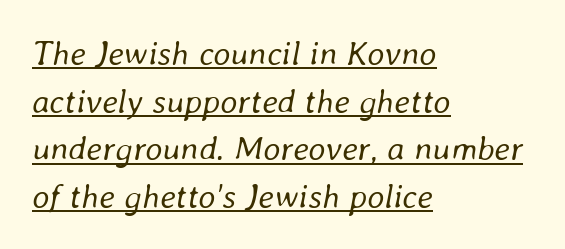
The image shows 34 px regular-weight type, italic (leaning right); set left-aligned, normal line spacing (1.4x), normal letter spacing, underlined; low stroke contrast and a medium x-height.
